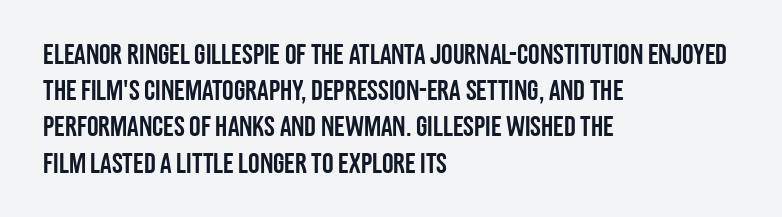
Line spacing here is normal. In terms of posture, this sample is upright. This rendering employs a face without finishing strokes, i.e., a sans-serif. Which margin do the lines hug? The left one — the right edge is uneven. Only glyphs here, with clear space below each row.
